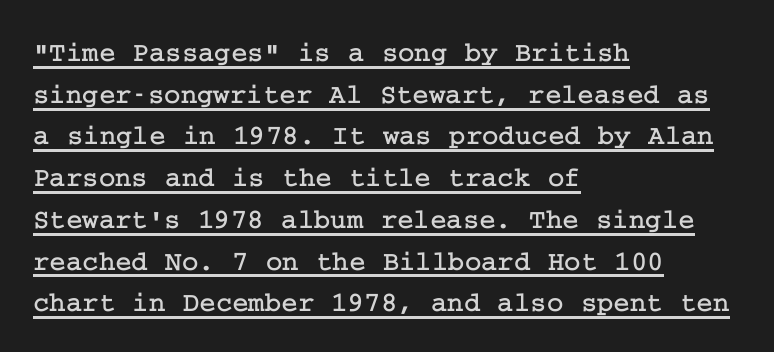
The image shows 28 px serif type, upright; set left-aligned, normal line spacing (1.49x), normal letter spacing, underlined; low stroke contrast and a medium x-height.
